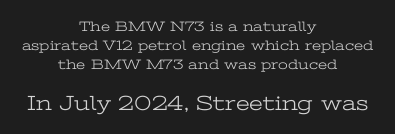
Every stem runs plumb, perpendicular to the baseline. The tracking reads as untouched default to a designer's eye. A normal amount of white space separates one row of letters from the next. Typesetter's note — lower block bumped up in size, upper block left smaller. The setting favours the middle, as headings and verse often do. Words float on clear page, feet unadorned.
